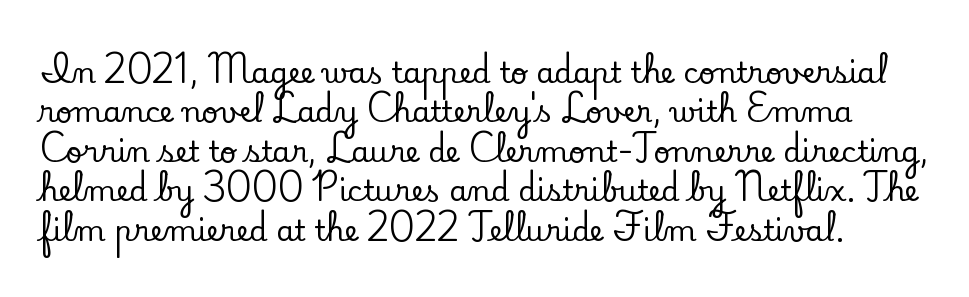
Clear beneath every line of the passage. Summary of vertical rhythm: regular, with standard interline spacing. This sample uses a serif face. The letters advance in unequal steps, a hallmark of proportional type.
